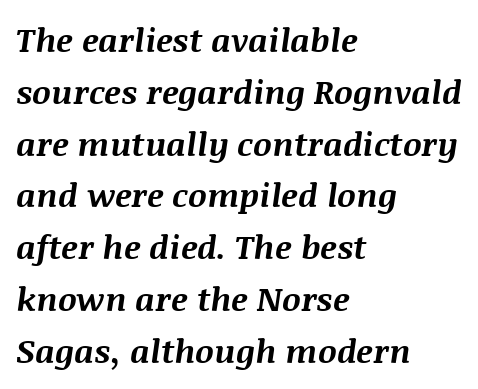
A full-strength bold gives these letters their thick strokes. Characters follow at the spacing the type designer built in. The typesetter chose a ragged-right arrangement here. One glance says typical: line gaps are just what's usual.
